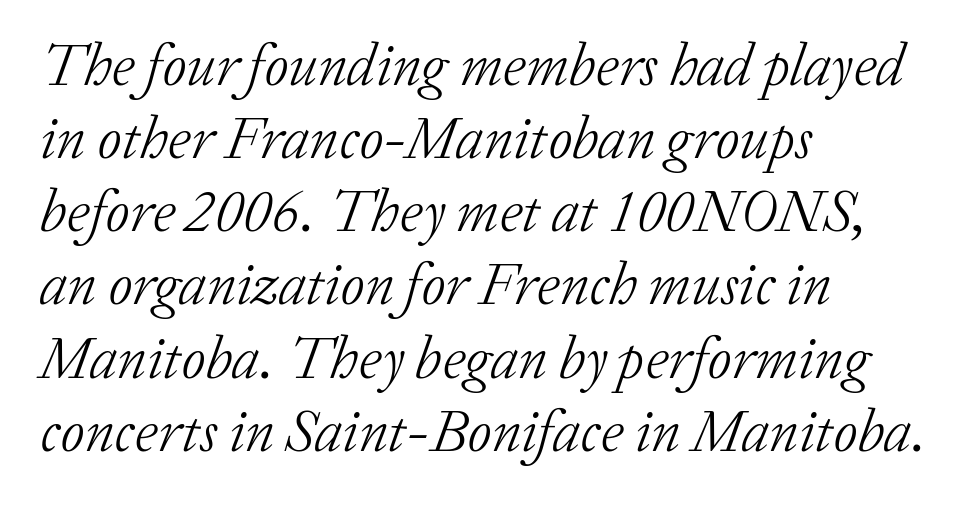
The image shows 59 px light serif type, italic (leaning right); set left-aligned, line spacing 1.24x, normal letter spacing, not underlined; low stroke contrast and a medium x-height.
